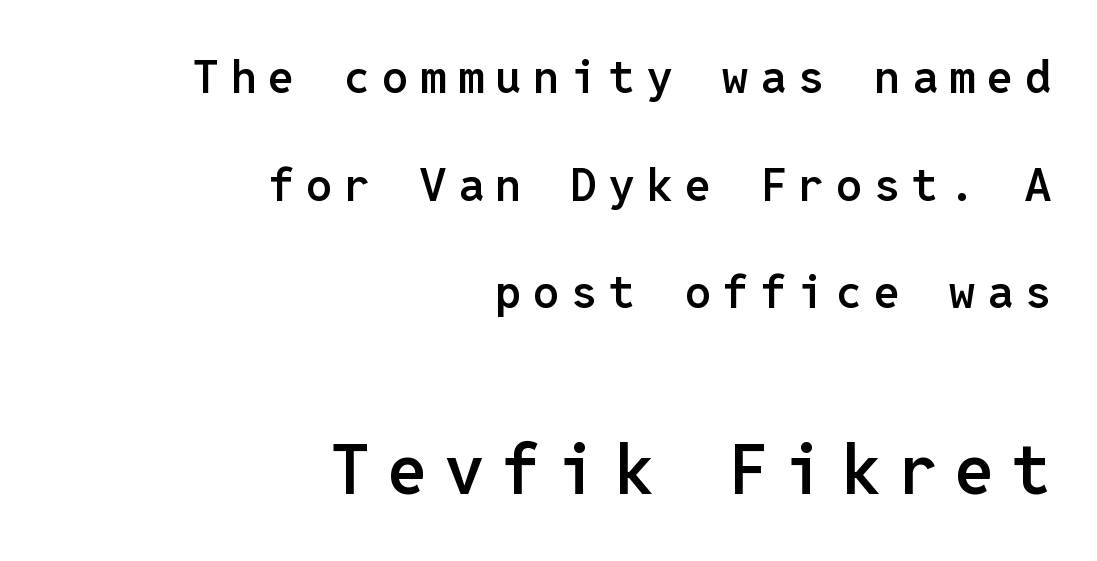
{"serif": "no", "italic": "no", "bold": "semi", "weight": "semibold", "width": "normal", "stroke_contrast": "low", "x_height": "medium", "monospaced": "yes", "underline": "no", "align": "right", "line_spacing": "loose", "line_spacing_ratio": 2.34, "letter_spacing": "wide", "letter_spacing_em": 0.26, "larger_block": "second", "size_ratio": 1.5, "glyph_px": 69}
